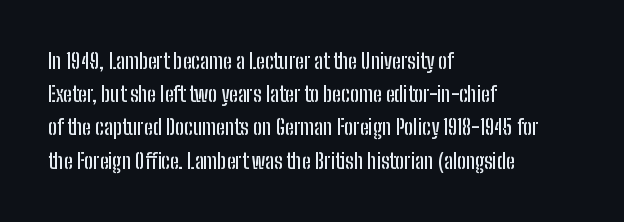
The image shows 21 px text type, upright; set left-aligned, normal line spacing (1.58x), normal letter spacing, not underlined.
